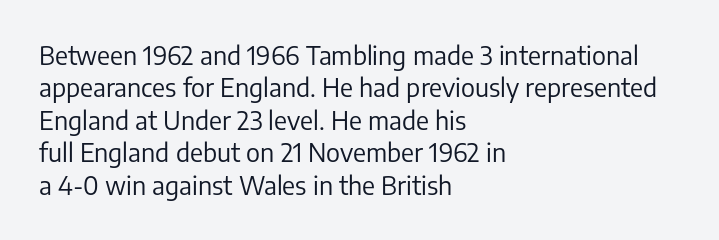
The words here are not underlined. Whoever set this chose a conventional vertical rhythm. Honestly, the letter spacing is just normal — you wouldn't notice it. Tall strokes in this sample are plumb rather than angled. Compared with a centered layout, this one pins lines to the left instead. The weight tops out at a normal text grade.
